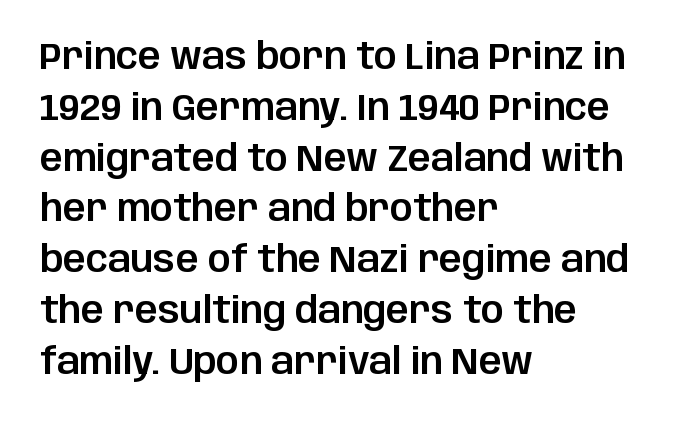
The image shows 36 px sans-serif type, upright; set left-aligned, normal line spacing (1.41x), normal letter spacing, not underlined; low stroke contrast and a large x-height.
